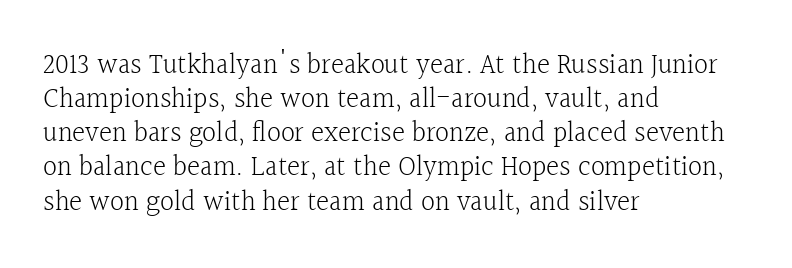
Q: Is the text bold? A: No.
Q: Is the text italic (slanted)? A: No, it is upright.
Q: Is the typeface a serif or a sans-serif typeface? A: Serif.
Q: Is the text underlined? A: No.
Q: How is the paragraph aligned? A: Left-aligned.
Q: Is the spacing between letters normal or unusually wide? A: Normal.
Q: Width (condensed, normal, or wide)? A: Normal.
Q: x-height? A: Medium.
Q: Monospaced? A: No.
